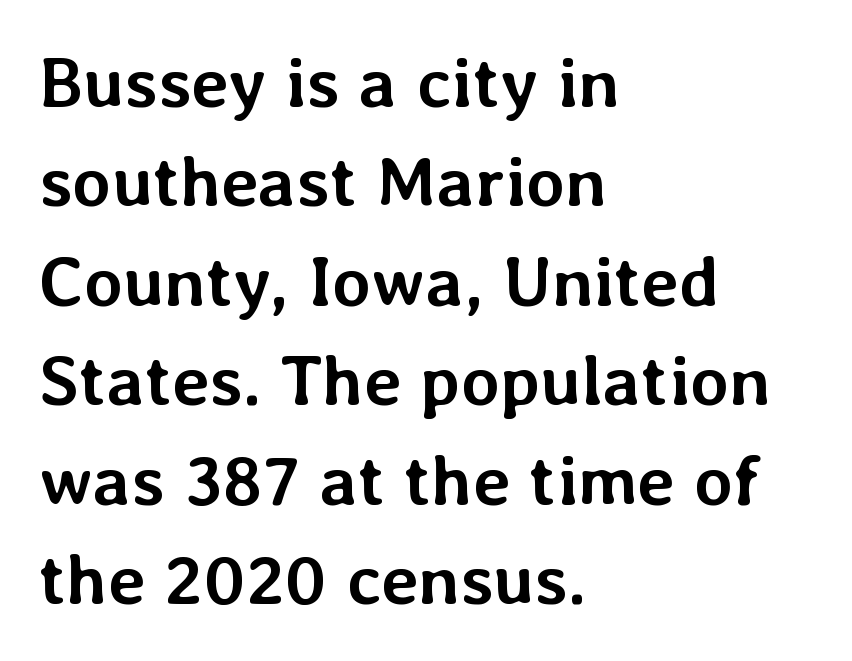
Each row of text sits above clean, open space. Its strokes are broad and dark, the hallmark of bold type. How are the letters spaced? Ordinarily, with no added tracking. Line beginnings align vertically; line endings do not. Italic: no, the glyphs are upright roman.
